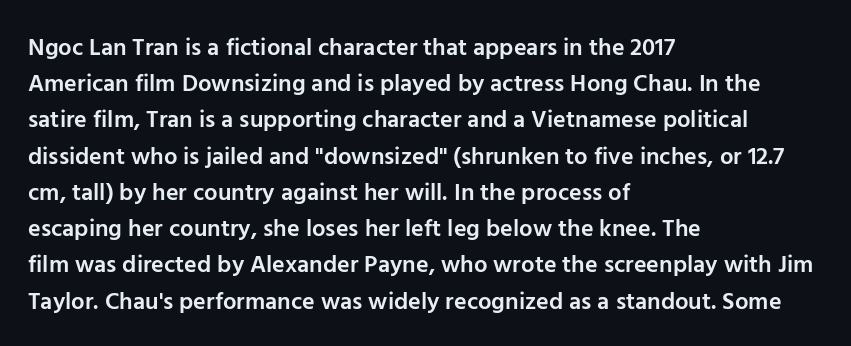
Quick note: not italic, upright. The baseline area is clear. Short and long lines alike share a common starting point at left. Students, observe: this is what conventionally led text looks like.
